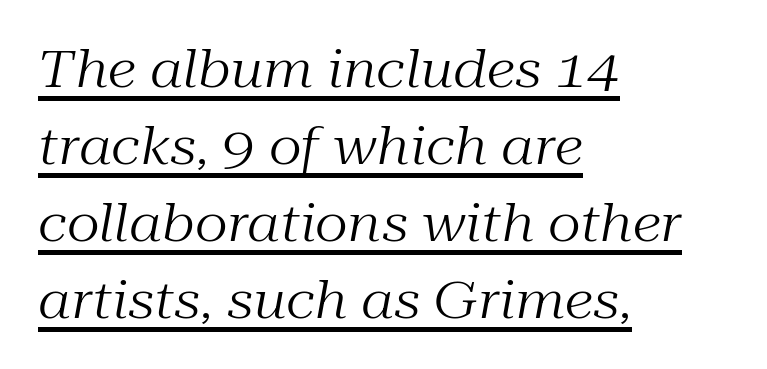
The image shows 52 px regular-weight serif type, italic (leaning right); set left-aligned, normal line spacing (1.48x), normal letter spacing, underlined; medium stroke contrast and a medium x-height.
